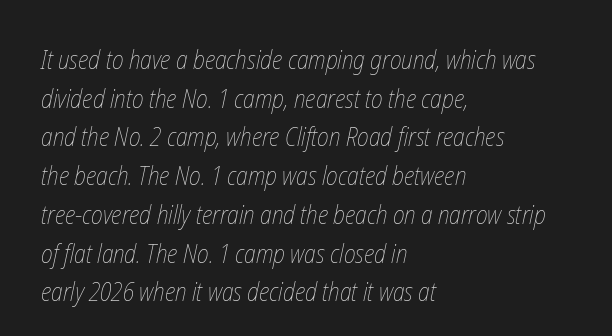
The image shows 26 px text type; set left-aligned, normal line spacing (1.49x), normal letter spacing, not underlined.
